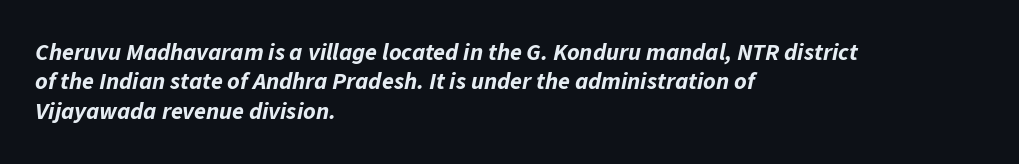
The image shows 24 px bold type, italic (leaning right); set left-aligned, line spacing 1.22x, normal letter spacing, not underlined.
